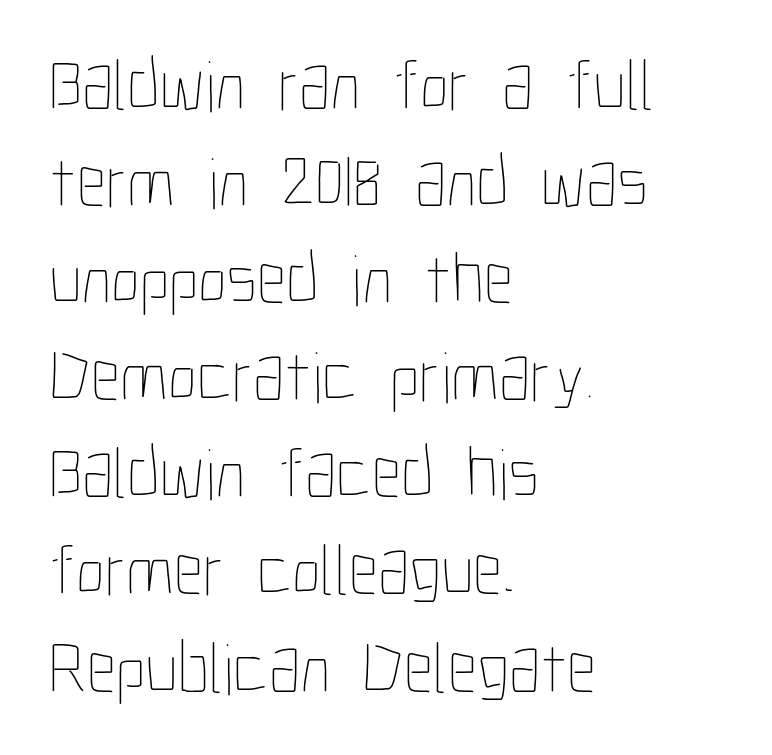
The image shows 73 px thin, condensed type, upright; set left-aligned, normal line spacing (1.33x), normal letter spacing, not underlined; low stroke contrast and a medium x-height.
